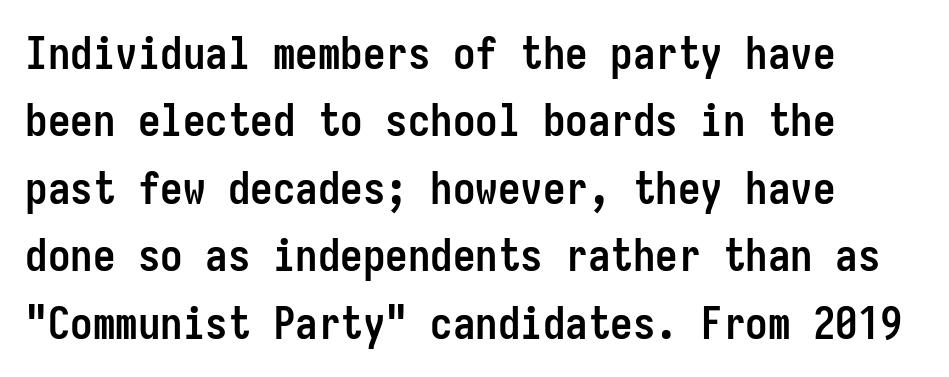
Q: Is the text bold? A: Yes.
Q: Is the text italic (slanted)? A: No, it is upright.
Q: Is the typeface a serif or a sans-serif typeface? A: Sans-serif.
Q: Is the text underlined? A: No.
Q: Is the spacing between letters normal or unusually wide? A: Normal.
Q: Is the spacing between lines tight, normal or loose? A: Normal.
Q: Width (condensed, normal, or wide)? A: Condensed.
Q: Stroke contrast? A: Low.
Q: x-height? A: Medium.
Q: Monospaced? A: Yes.
